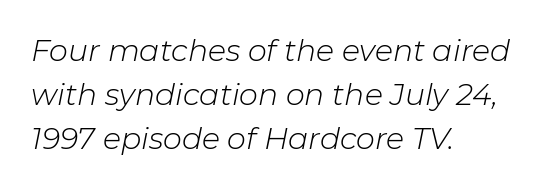
{"italic": "yes", "lean": "right", "slant_degrees": 11, "bold": "no", "weight": "light", "width": "normal", "stroke_contrast": "low", "x_height": "medium", "monospaced": "no", "underline": "no", "align": "left", "line_spacing": "normal", "line_spacing_ratio": 1.47, "letter_spacing": "normal", "letter_spacing_em": 0.0, "glyph_px": 30}
